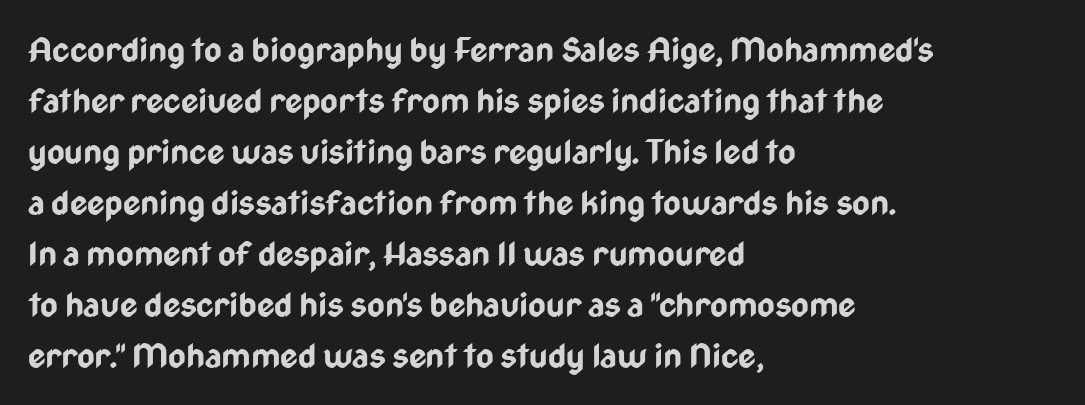
The text block is weighted toward the left margin, trailing off unevenly rightward. Rendered with straight, roman letterforms. The type is set solid horizontally, with unmodified tracking. Each glyph is drawn with heavy, bold strokes.
